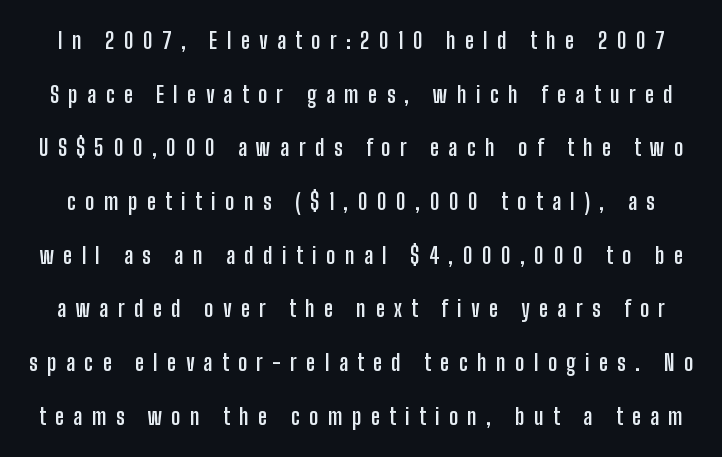
The image shows 22 px bold type, upright; set loose line spacing (2.44x), unusually wide letter spacing (+0.43 em), not underlined.
